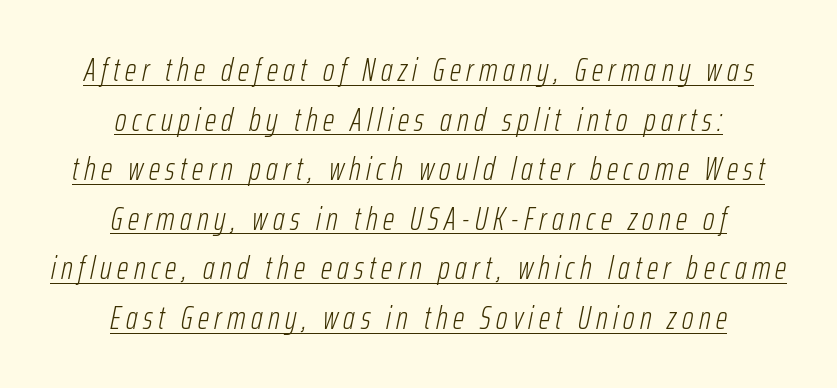
Q: Is the text bold? A: No.
Q: Is the text italic (slanted)? A: Yes, it leans right by about 12 degrees.
Q: Is the text underlined? A: Yes.
Q: How is the paragraph aligned? A: Centered.
Q: Is the spacing between lines tight, normal or loose? A: Normal.
Q: Width (condensed, normal, or wide)? A: Condensed.
Q: Stroke contrast? A: Low.
Q: x-height? A: Medium.
Q: Monospaced? A: No.
